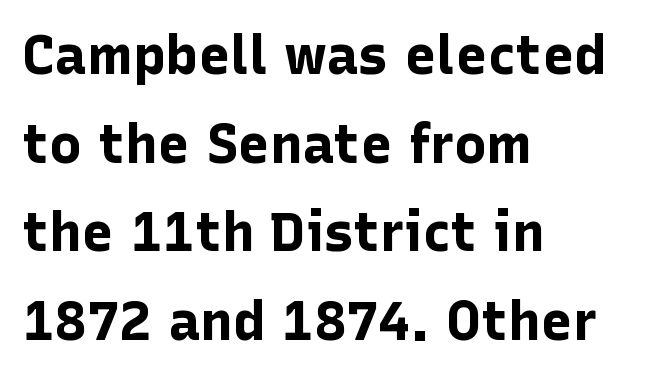
The image shows 54 px bold sans-serif type, upright; set left-aligned, normal line spacing (1.64x), normal letter spacing, not underlined; low stroke contrast and a medium x-height.
